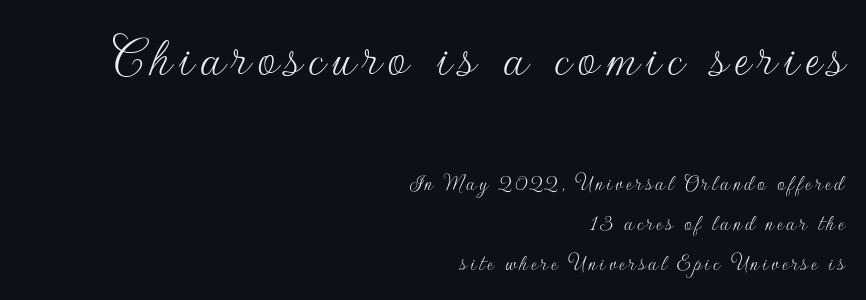
Q: Is the text bold? A: No.
Q: Is the text italic (slanted)? A: Yes.
Q: Is the typeface a serif or a sans-serif typeface? A: Sans-serif.
Q: Is the text underlined? A: No.
Q: How is the paragraph aligned? A: Right-aligned.
Q: Is the spacing between lines tight, normal or loose? A: Normal.
Q: Which block of text is set in a larger size, the first (top) or the second (bottom)? A: The first (top) one.
Q: Width (condensed, normal, or wide)? A: Normal.
Q: Stroke contrast? A: Low.
Q: x-height? A: Small.
Q: Monospaced? A: No.
